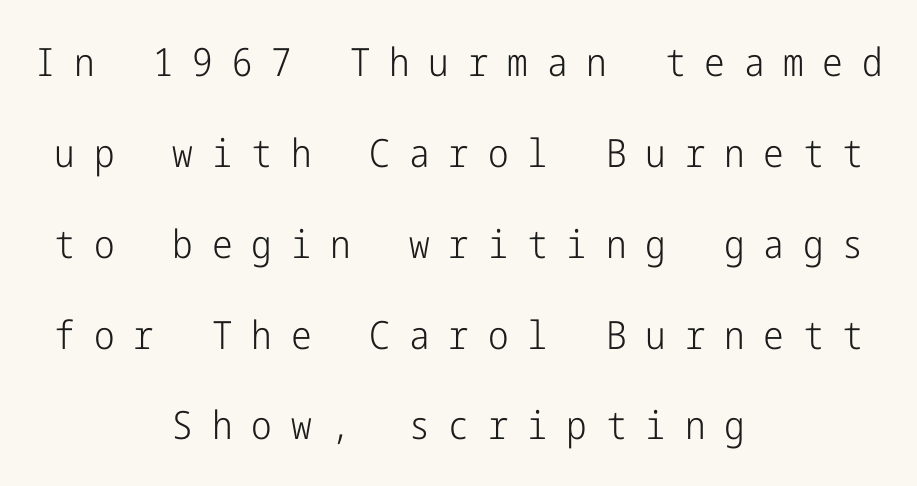
Has an underline been added? It has not. The compositor balanced each line on the midline. Classification — sans serif. Inter-character spacing is expanded well beyond the font's built-in metrics.
